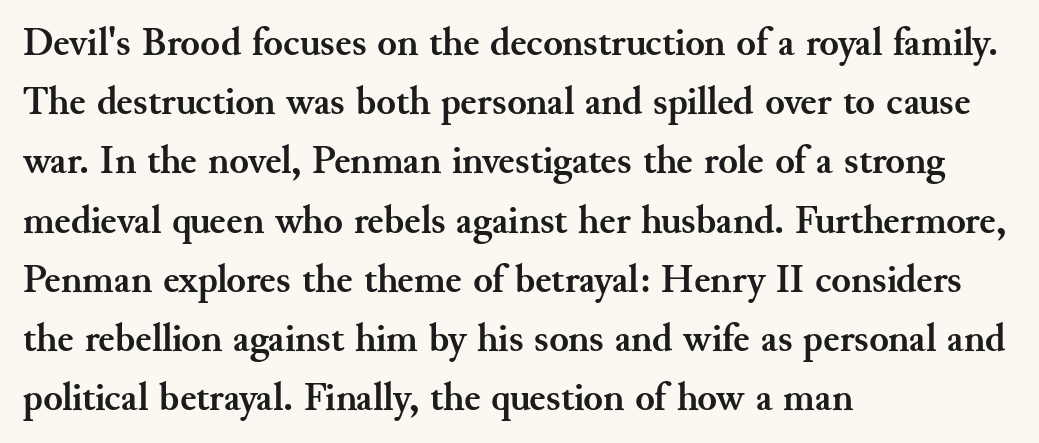
{"serif": "yes", "italic": "no", "bold": "yes", "weight": "semibold", "width": "normal", "stroke_contrast": "medium", "x_height": "small", "monospaced": "no", "underline": "no", "align": "left", "line_spacing": "normal", "line_spacing_ratio": 1.48, "letter_spacing": "normal", "letter_spacing_em": 0.0, "glyph_px": 40}
